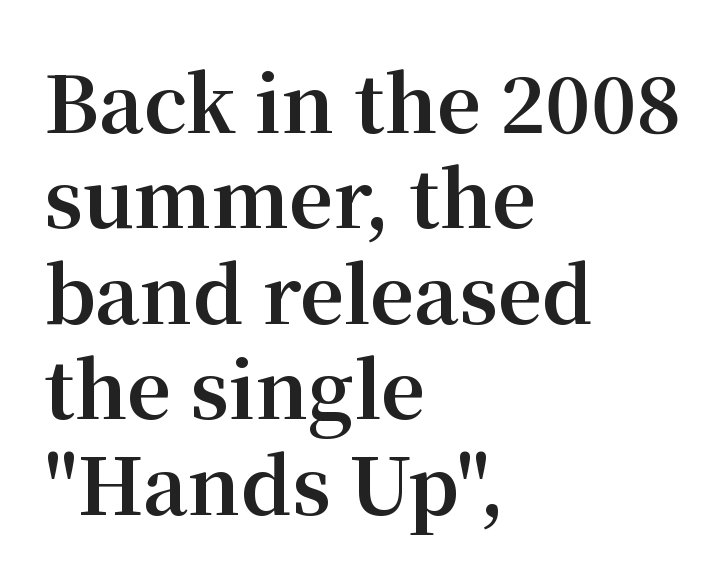
The image shows 77 px bold serif type, upright; set left-aligned, line spacing 1.24x, normal letter spacing, not underlined; medium stroke contrast and a medium x-height.
